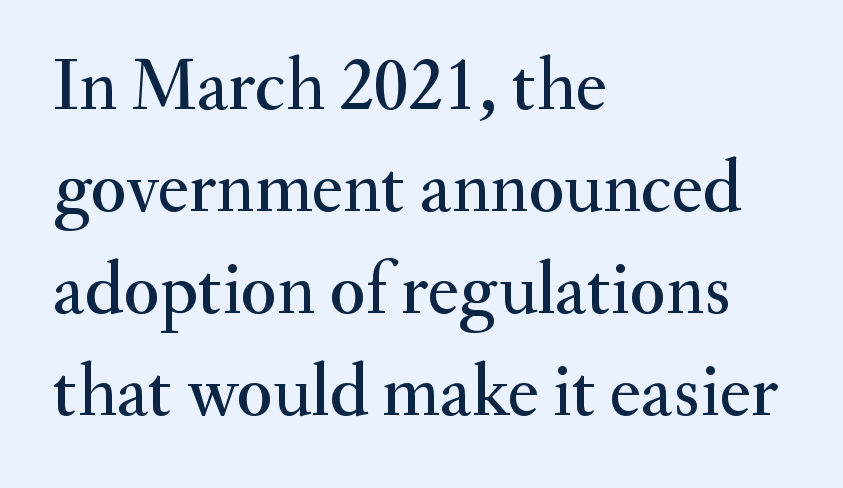
The image shows 74 px serif type, upright; set left-aligned, normal line spacing (1.38x), normal letter spacing, not underlined; medium stroke contrast and a small x-height.
